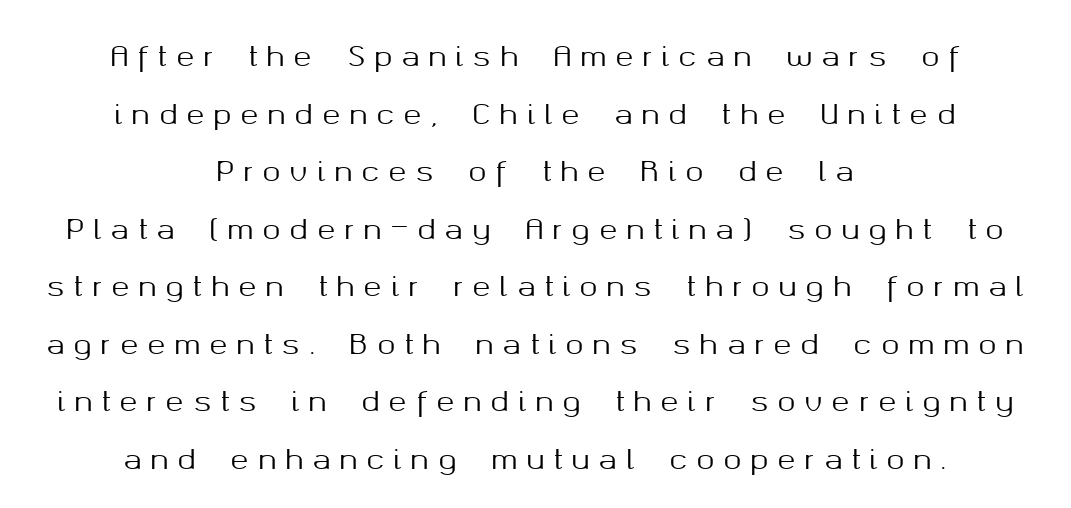
Q: Is the text italic (slanted)? A: No, it is upright.
Q: Is the text underlined? A: No.
Q: How is the paragraph aligned? A: Centered.
Q: Is the spacing between letters normal or unusually wide? A: Unusually wide.
Q: Is the spacing between lines tight, normal or loose? A: Loose.
